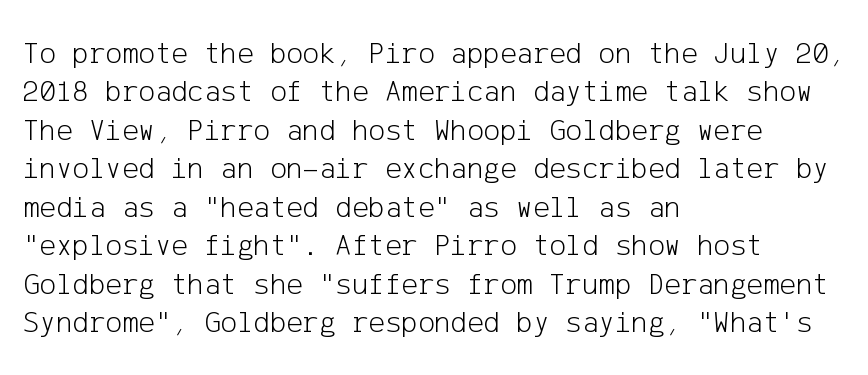
{"serif": "no", "italic": "no", "bold": "no", "weight": "light", "width": "normal", "stroke_contrast": "low", "x_height": "medium", "underline": "no", "align": "left", "line_spacing_ratio": 1.24, "letter_spacing": "normal", "letter_spacing_em": 0.0, "glyph_px": 31}
